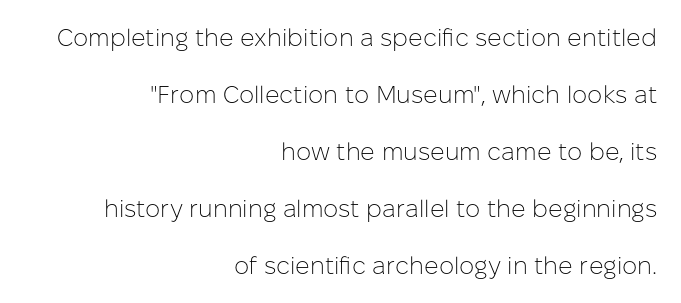
The image shows 24 px text type, upright; set right-aligned, loose line spacing (2.37x), normal letter spacing, not underlined.
